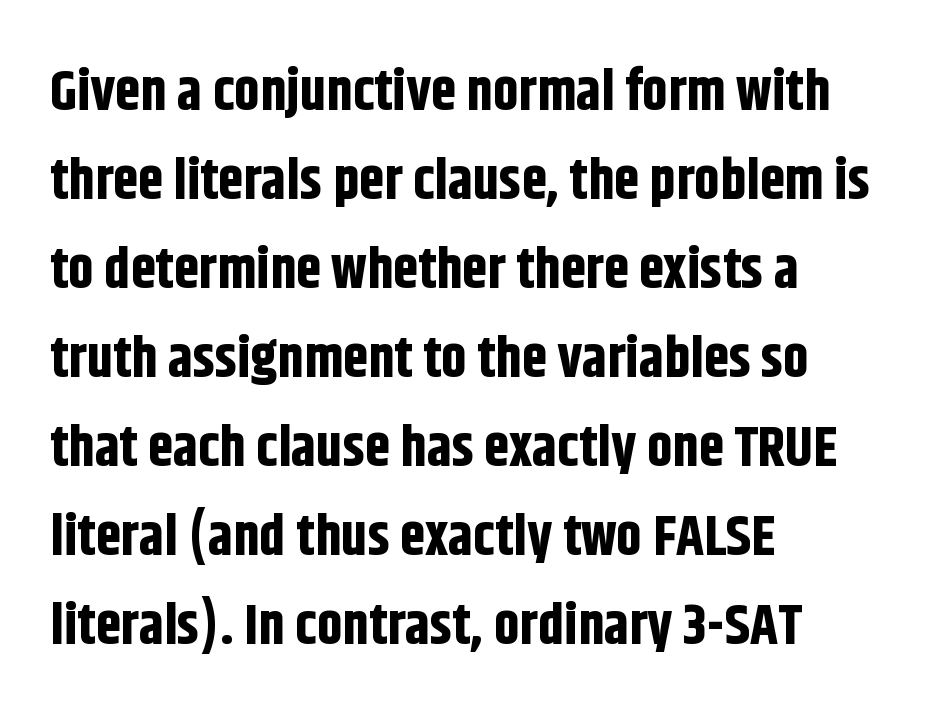
Do the letters lean? They stand straight. The letters sit at their default tracking, neither squeezed nor spread. The lines sit at an ordinary, default distance from one another. What weight is shown? A full bold with thick strokes. This sample has the flowing, uneven cadence of proportional lettering. Plain, unruled lines of type.
